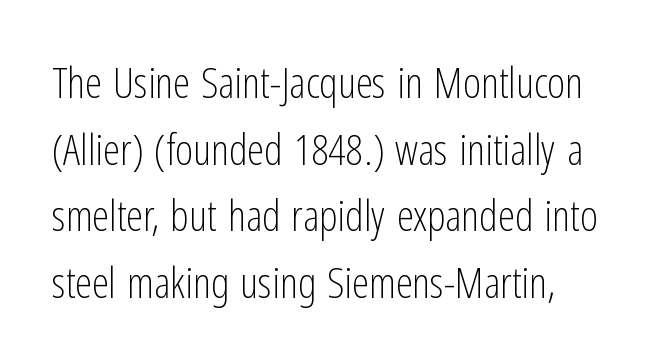
Q: Is the text bold? A: No.
Q: Is the text italic (slanted)? A: No, it is upright.
Q: Is the typeface a serif or a sans-serif typeface? A: Sans-serif.
Q: Is the text underlined? A: No.
Q: How is the paragraph aligned? A: Left-aligned.
Q: Is the spacing between letters normal or unusually wide? A: Normal.
Q: Is the spacing between lines tight, normal or loose? A: Normal.
Q: Width (condensed, normal, or wide)? A: Condensed.
Q: Stroke contrast? A: Low.
Q: x-height? A: Medium.
Q: Monospaced? A: No.
